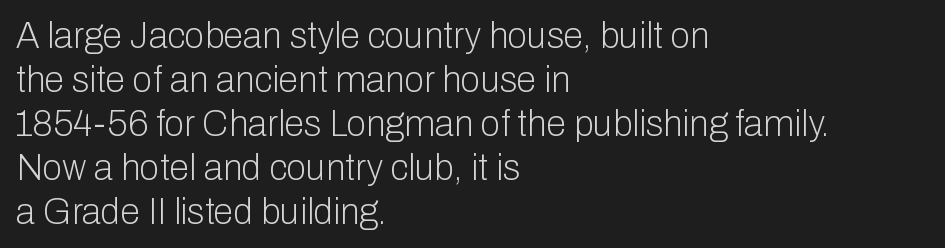
The image shows 36 px light sans-serif type, upright; set left-aligned, line spacing 1.22x, normal letter spacing, not underlined; low stroke contrast and a medium x-height.
